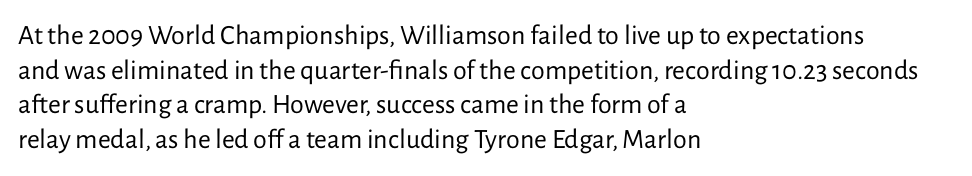
{"serif": "no", "italic": "no", "bold": "no", "weight": "regular", "width": "normal", "stroke_contrast": "low", "x_height": "medium", "monospaced": "no", "underline": "no", "align": "left", "line_spacing_ratio": 1.24, "letter_spacing": "normal", "letter_spacing_em": 0.0, "glyph_px": 28}
